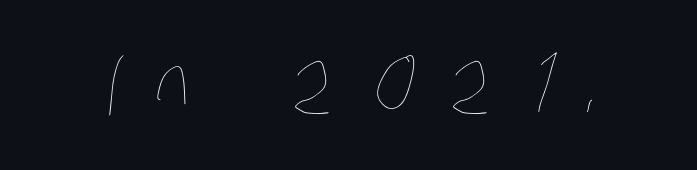
The typesetting does not lean heavy: it is not bold. The rendering uses natural spacing where letterforms have individual widths. Check under the words: just untouched page. Someone cranked the tracking dial way up on this one.
